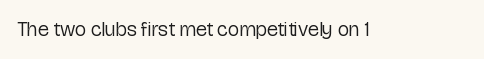
Posture: upright roman. Short note: letters normally spaced. The weight would be labelled regular, book, light, or lighter still. Lines of text with bare space underneath.
